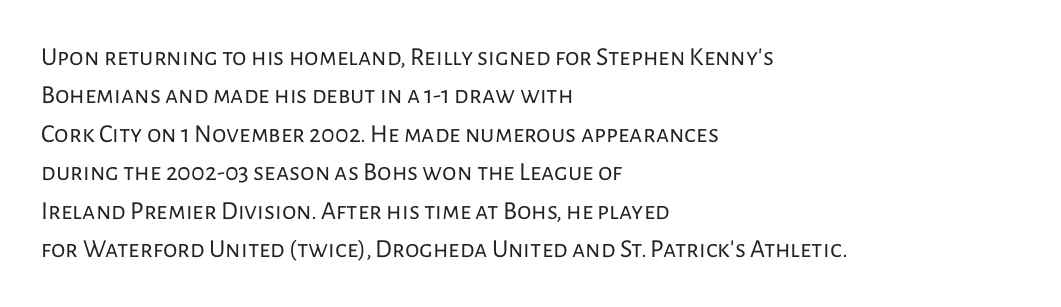
{"italic": "no", "bold": "no", "underline": "no", "align": "left", "line_spacing": "normal", "line_spacing_ratio": 1.48, "letter_spacing": "normal", "letter_spacing_em": 0.0, "glyph_px": 26}
